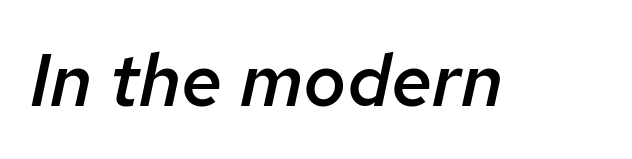
The image shows 74 px semibold type, italic (leaning right); set normal letter spacing, not underlined; low stroke contrast and a medium x-height.
